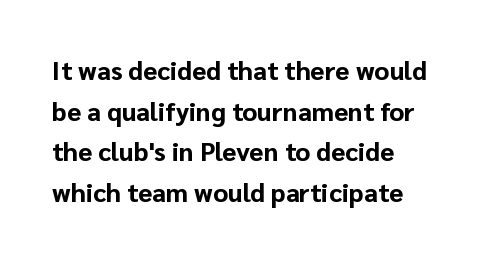
The image shows 26 px bold type, upright; set left-aligned, normal line spacing (1.56x), normal letter spacing, not underlined.
